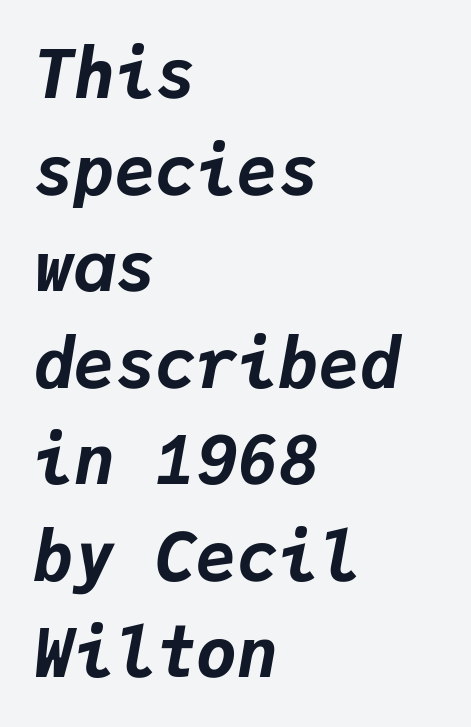
Q: Is the text bold? A: Yes.
Q: Is the text italic (slanted)? A: Yes, it leans right by about 9 degrees.
Q: Is the text underlined? A: No.
Q: How is the paragraph aligned? A: Left-aligned.
Q: Is the spacing between letters normal or unusually wide? A: Normal.
Q: Is the spacing between lines tight, normal or loose? A: Normal.
Q: Width (condensed, normal, or wide)? A: Normal.
Q: Stroke contrast? A: Low.
Q: x-height? A: Medium.
Q: Monospaced? A: Yes.
